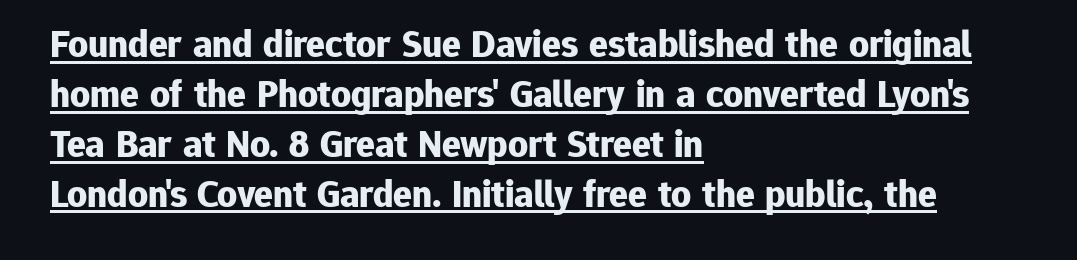
The image shows 39 px bold sans-serif type, upright; set left-aligned, normal line spacing (1.28x), normal letter spacing, underlined; low stroke contrast and a medium x-height.
